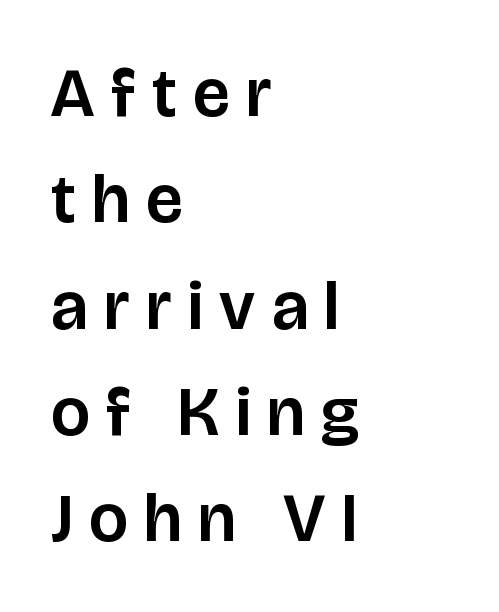
{"serif": "no", "italic": "no", "width": "normal", "stroke_contrast": "low", "x_height": "large", "monospaced": "no", "underline": "no", "align": "left", "line_spacing": "normal", "line_spacing_ratio": 1.54, "letter_spacing": "wide", "letter_spacing_em": 0.24, "glyph_px": 69}
